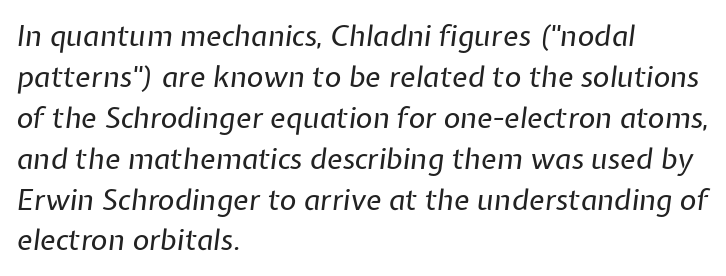
{"italic": "yes", "lean": "right", "slant_degrees": 7, "bold": "no", "weight": "regular", "width": "normal", "stroke_contrast": "low", "x_height": "medium", "monospaced": "no", "underline": "no", "align": "left", "line_spacing": "normal", "line_spacing_ratio": 1.41, "letter_spacing": "normal", "letter_spacing_em": 0.0, "glyph_px": 29}
